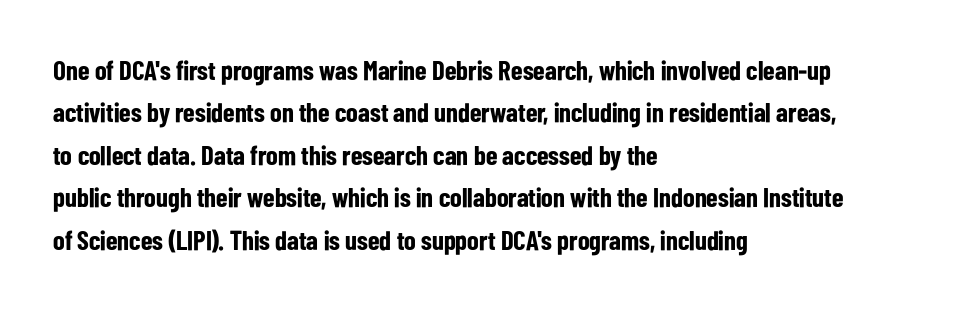
The axis of the letterforms is exactly vertical. The passage is arranged the way most books set body copy — flush left. Beneath every word, the page is bare. Summary of weight: heavy, a full bold. In terms of leading, this rendering sits right in the middle.
